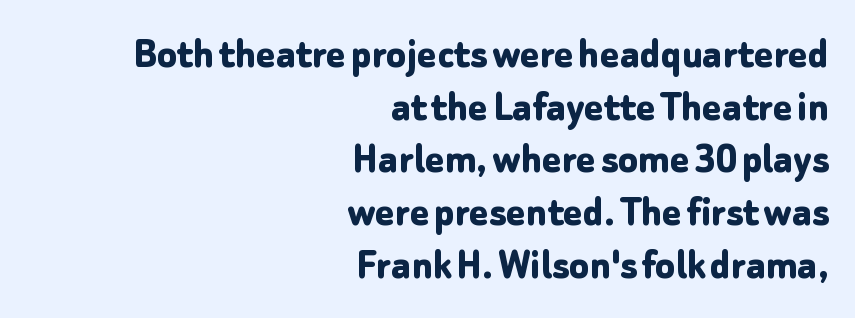
Short note: letters normally spaced. I'd call this a sans setting — the letters go barefoot. Check the space under the baseline: it is left empty. You'd pick this weight for a headline — it's a proper bold.
